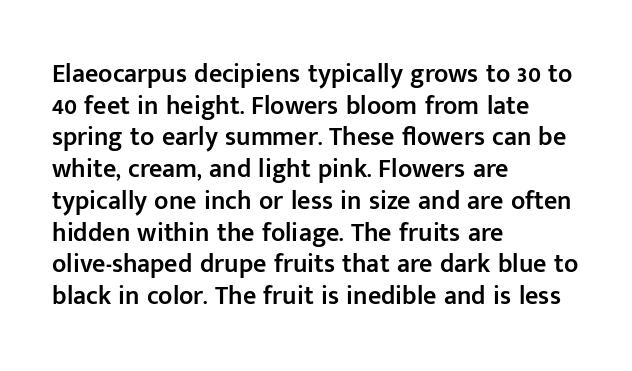
{"italic": "no", "bold": "semi", "underline": "no", "align": "left", "line_spacing_ratio": 1.22, "letter_spacing": "normal", "letter_spacing_em": 0.0, "glyph_px": 26}
